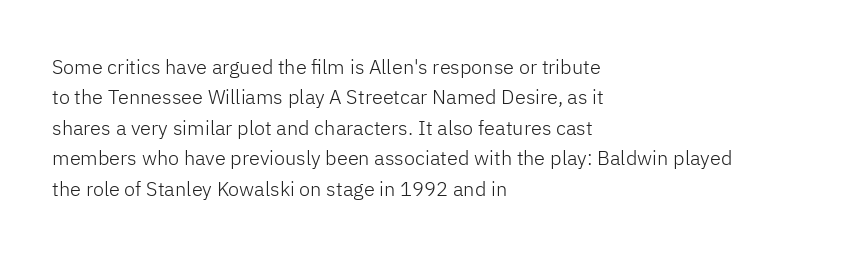
{"italic": "no", "bold": "no", "underline": "no", "align": "left", "line_spacing": "normal", "line_spacing_ratio": 1.52, "letter_spacing": "normal", "letter_spacing_em": 0.0, "glyph_px": 20}
